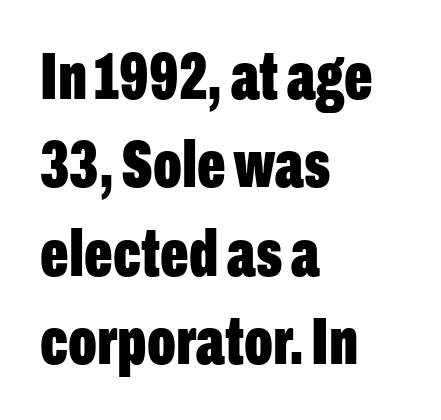
Q: Is the text bold? A: Yes.
Q: Is the text italic (slanted)? A: No, it is upright.
Q: Is the typeface a serif or a sans-serif typeface? A: Sans-serif.
Q: Is the text underlined? A: No.
Q: How is the paragraph aligned? A: Left-aligned.
Q: Is the spacing between letters normal or unusually wide? A: Normal.
Q: Is the spacing between lines tight, normal or loose? A: Normal.
Q: Width (condensed, normal, or wide)? A: Condensed.
Q: Stroke contrast? A: Low.
Q: x-height? A: Medium.
Q: Monospaced? A: No.
